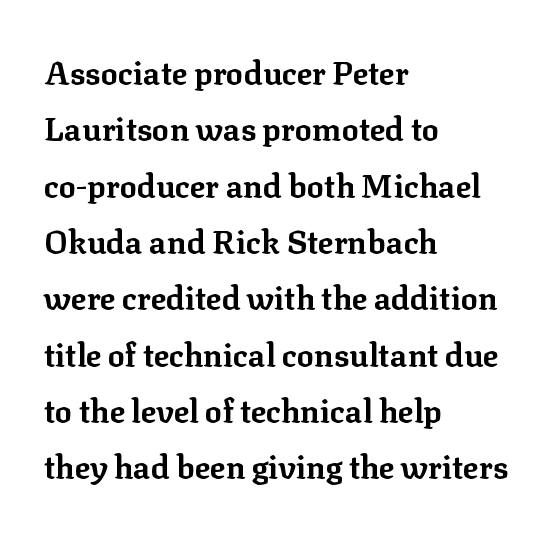
The image shows 32 px bold serif type, upright; set left-aligned, line spacing 1.76x, normal letter spacing, not underlined; low stroke contrast and a medium x-height.
